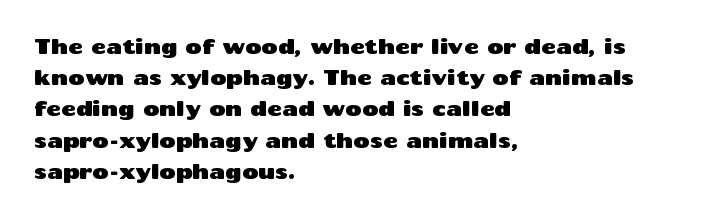
Q: Is the text italic (slanted)? A: No, it is upright.
Q: Is the text underlined? A: No.
Q: How is the paragraph aligned? A: Left-aligned.
Q: Is the spacing between letters normal or unusually wide? A: Normal.
Q: Is the spacing between lines tight, normal or loose? A: Normal.
